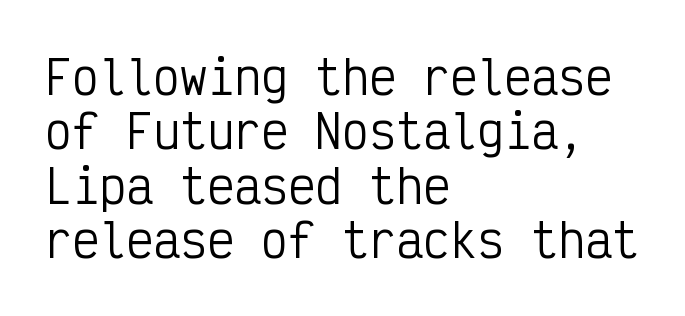
Q: Is the text bold? A: No.
Q: Is the text italic (slanted)? A: No, it is upright.
Q: Is the typeface a serif or a sans-serif typeface? A: Sans-serif.
Q: Is the text underlined? A: No.
Q: How is the paragraph aligned? A: Left-aligned.
Q: Is the spacing between letters normal or unusually wide? A: Normal.
Q: Width (condensed, normal, or wide)? A: Condensed.
Q: Stroke contrast? A: Low.
Q: x-height? A: Medium.
Q: Monospaced? A: Yes.
